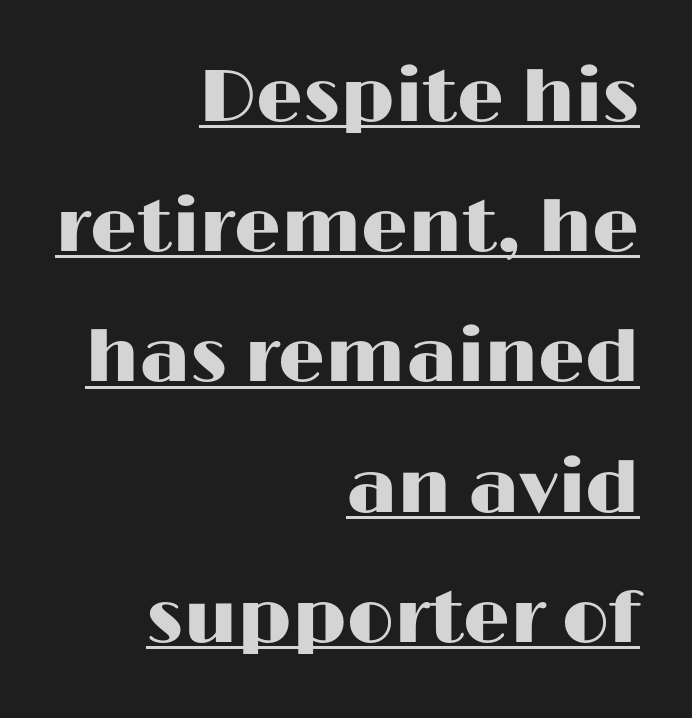
The rendering anchors every line to the right-hand side. Quick note: not italic, upright. Varying glyph widths throughout — classic text-font behaviour. Letter spacing: default. The specimen includes a rule beneath the text block's lines. The characters display no serif detailing; their extremities are plain.
